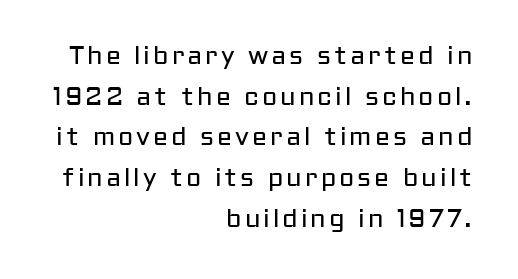
Q: Is the text bold? A: No.
Q: Is the text italic (slanted)? A: No, it is upright.
Q: Is the text underlined? A: No.
Q: How is the paragraph aligned? A: Right-aligned.
Q: Is the spacing between lines tight, normal or loose? A: Normal.
